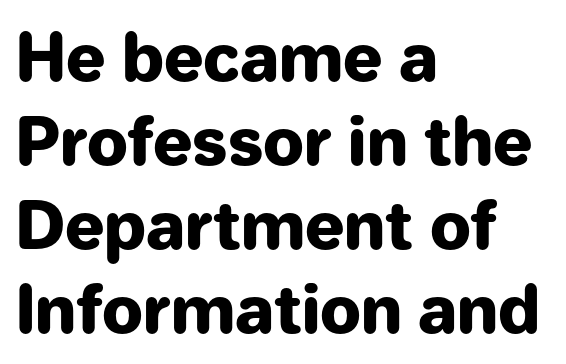
Each line starts at the same left margin while the right side varies. Leading matches the norm, producing a regular column. The passage shown is not underscored anywhere. Words appear dense and cohesive because spacing is normal.
